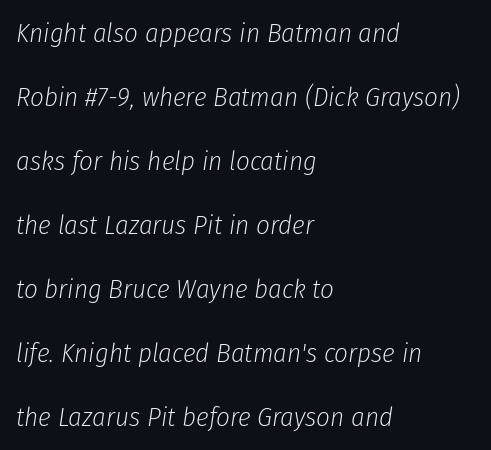
Q: Is the text bold? A: No.
Q: Is the text italic (slanted)? A: Yes, it leans right by about 8 degrees.
Q: Is the text underlined? A: No.
Q: How is the paragraph aligned? A: Left-aligned.
Q: Is the spacing between letters normal or unusually wide? A: Normal.
Q: Is the spacing between lines tight, normal or loose? A: Loose.
